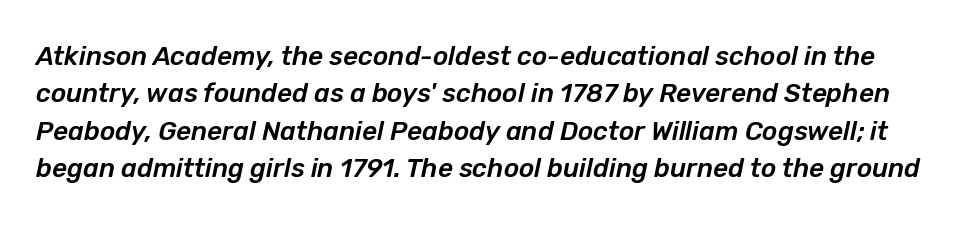
Observe the ordinary spacing: letters are neighbours, not strangers. The face used here has a pronounced slope to its letters. A normal amount of white space separates one row of letters from the next. The glyphs are unaccompanied by any horizontal stroke below them.
